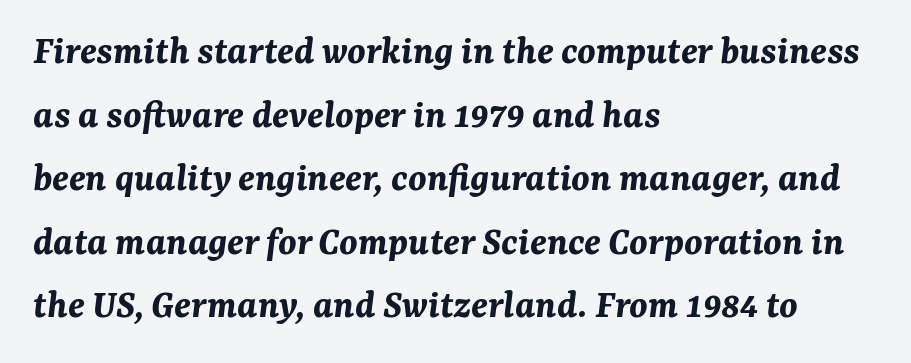
The image shows 41 px bold type, italic (leaning right); set left-aligned, normal line spacing (1.55x), normal letter spacing, not underlined; medium stroke contrast and a medium x-height.
